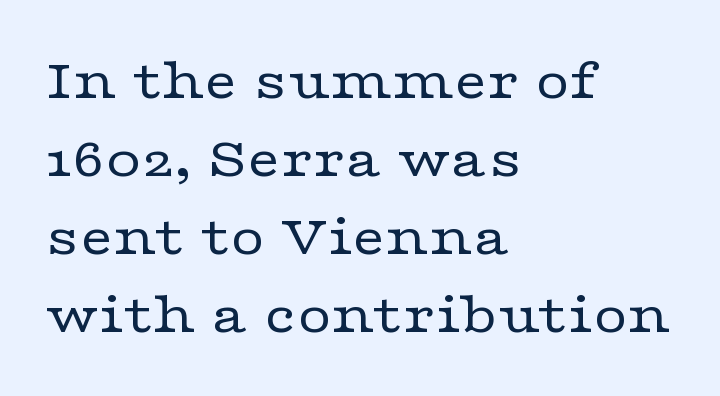
{"serif": "yes", "italic": "no", "bold": "no", "weight": "regular", "width": "wide", "stroke_contrast": "low", "x_height": "medium", "monospaced": "no", "underline": "no", "align": "left", "line_spacing": "normal", "line_spacing_ratio": 1.32, "letter_spacing": "normal", "letter_spacing_em": 0.0, "glyph_px": 59}
